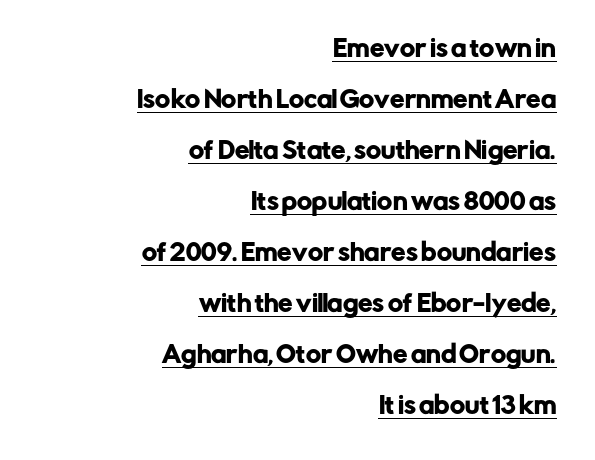
{"italic": "no", "underline": "yes", "align": "right", "line_spacing": "loose", "line_spacing_ratio": 2.22, "letter_spacing": "normal", "letter_spacing_em": 0.0, "glyph_px": 23}
